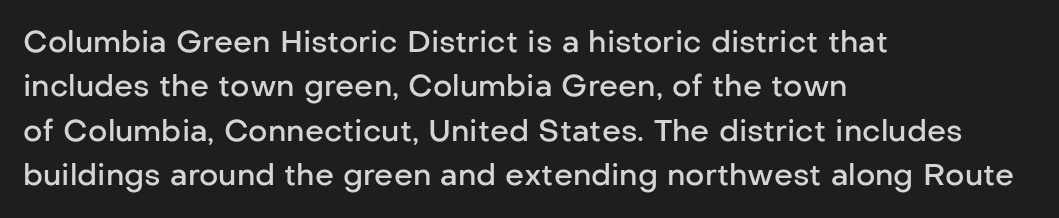
Q: Is the text bold? A: Semi-bold.
Q: Is the text italic (slanted)? A: No, it is upright.
Q: Is the typeface a serif or a sans-serif typeface? A: Sans-serif.
Q: Is the text underlined? A: No.
Q: How is the paragraph aligned? A: Left-aligned.
Q: Is the spacing between letters normal or unusually wide? A: Normal.
Q: Is the spacing between lines tight, normal or loose? A: Normal.
Q: Width (condensed, normal, or wide)? A: Normal.
Q: Stroke contrast? A: Low.
Q: x-height? A: Medium.
Q: Monospaced? A: No.
